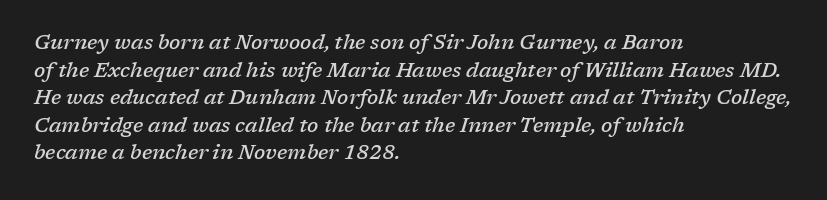
Q: Is the text bold? A: Semi-bold.
Q: Is the text italic (slanted)? A: Yes, it leans right by about 17 degrees.
Q: Is the text underlined? A: No.
Q: How is the paragraph aligned? A: Left-aligned.
Q: Is the spacing between letters normal or unusually wide? A: Normal.
Q: Is the spacing between lines tight, normal or loose? A: Normal.
